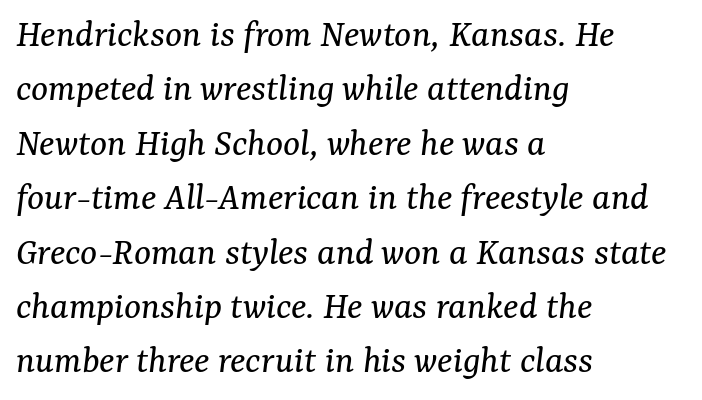
The image shows 40 px regular-weight serif type, italic (leaning right); set left-aligned, normal line spacing (1.36x), normal letter spacing, not underlined; medium stroke contrast and a medium x-height.
